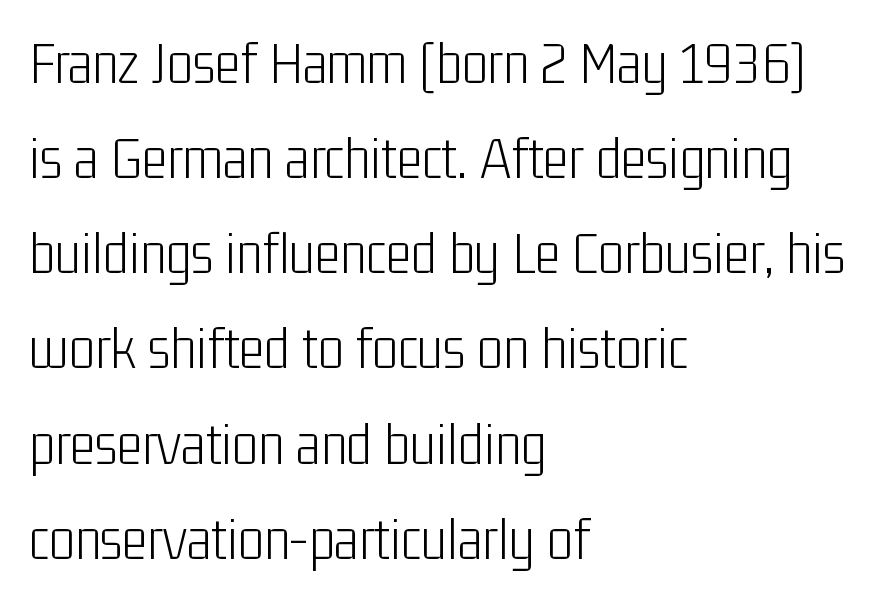
Italic? Not at all — the glyphs are vertical. This sample has the flowing, uneven cadence of proportional lettering. Each stroke keeps to a modest, everyday thickness or less. Is the letter spacing exaggerated? No — it looks like the ordinary default. I'd call this a sans setting — the letters go barefoot. These lines are set flush left with a ragged right edge.
